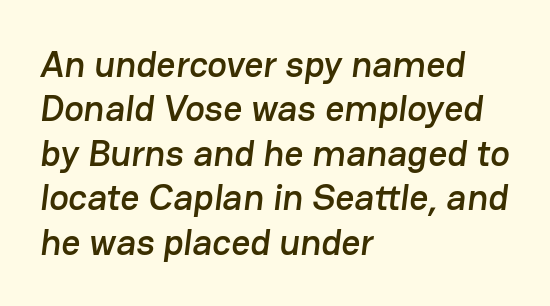
Q: Is the typeface a serif or a sans-serif typeface? A: Sans-serif.
Q: Is the text underlined? A: No.
Q: How is the paragraph aligned? A: Left-aligned.
Q: Is the spacing between letters normal or unusually wide? A: Normal.
Q: Width (condensed, normal, or wide)? A: Normal.
Q: Stroke contrast? A: Low.
Q: x-height? A: Medium.
Q: Monospaced? A: No.
